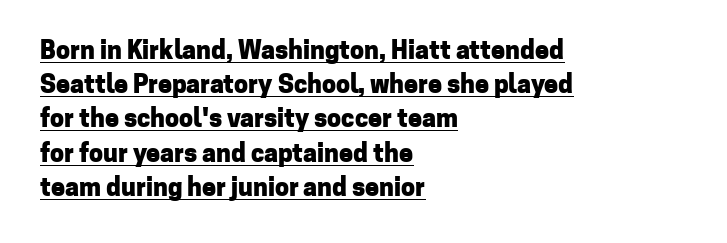
This block has exactly the height ordinary leading produces. The sample has been set heavy, in full bold. Glance below the letters and you will spot a drawn line. Leftover space on each line is placed entirely after the last word. In terms of posture, this sample is upright.
